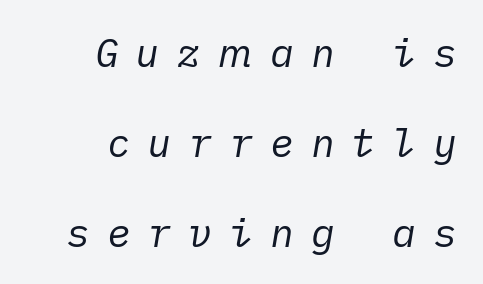
{"italic": "yes", "lean": "right", "slant_degrees": 10, "bold": "no", "weight": "regular", "width": "normal", "stroke_contrast": "low", "x_height": "medium", "underline": "no", "align": "right", "line_spacing": "loose", "line_spacing_ratio": 2.25, "letter_spacing": "wide", "letter_spacing_em": 0.42, "glyph_px": 40}
